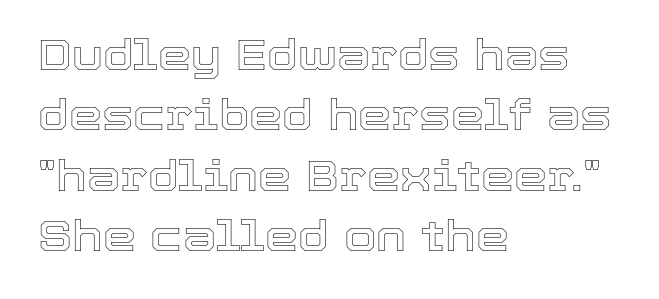
Q: Is the text italic (slanted)? A: No, it is upright.
Q: Is the text underlined? A: No.
Q: How is the paragraph aligned? A: Left-aligned.
Q: Is the spacing between letters normal or unusually wide? A: Normal.
Q: Is the spacing between lines tight, normal or loose? A: Normal.
Q: Width (condensed, normal, or wide)? A: Normal.
Q: x-height? A: Medium.
Q: Monospaced? A: No.
